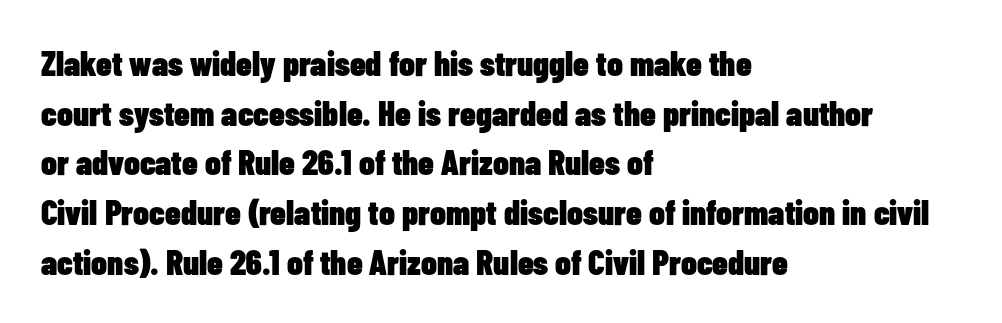
The typesetter chose a ragged-right arrangement here. Does extra space separate the letters? No, they use regular spacing. Descenders are the only things crossing below the line. Successive baselines arrive at the customary interval. In terms of letterform style, serifs are entirely absent.
